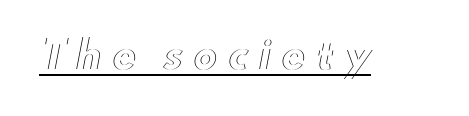
Inter-character spacing is expanded well beyond the font's built-in metrics. Like a heading marked for emphasis, these lines bear an underscore. This sample has the flowing, uneven cadence of proportional lettering.
